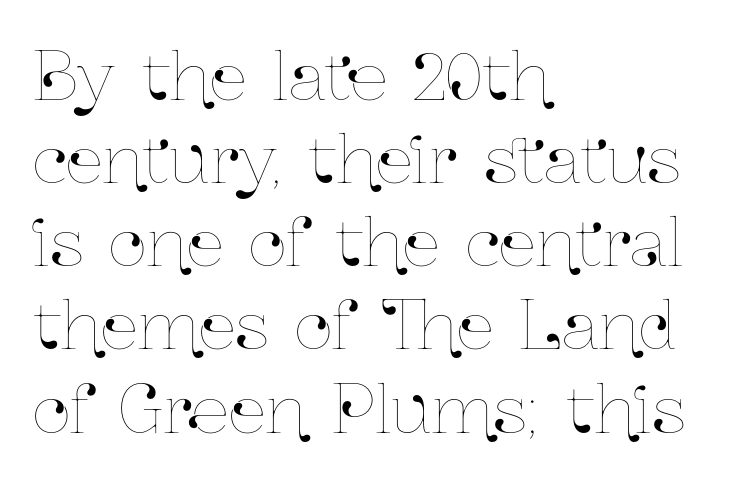
This is the regular roman posture of the typeface. The letters advance in unequal steps, a hallmark of proportional type. Leading matches the norm, producing a regular column. Honestly, the letter spacing is just normal — you wouldn't notice it. Lines of text with bare space underneath. Which margin do the lines hug? The left one — the right edge is uneven.
